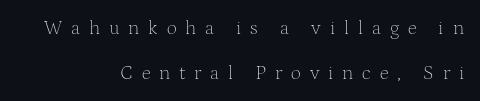
Q: Is the text bold? A: No.
Q: Is the text italic (slanted)? A: No, it is upright.
Q: Is the text underlined? A: No.
Q: How is the paragraph aligned? A: Right-aligned.
Q: Is the spacing between letters normal or unusually wide? A: Unusually wide.
Q: Is the spacing between lines tight, normal or loose? A: Loose.
